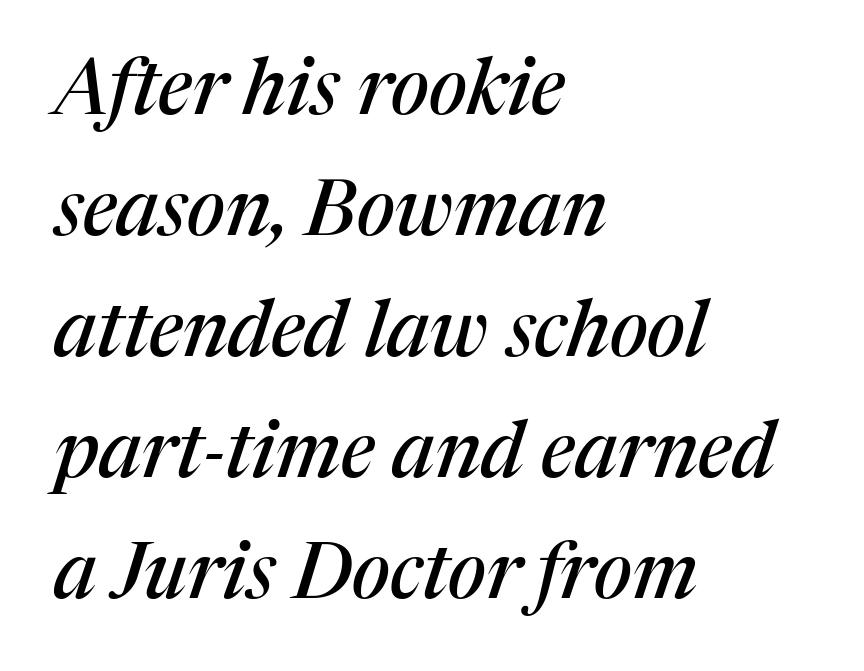
Characters follow at the spacing the type designer built in. The letters advance in unequal steps, a hallmark of proportional type. The typeface chosen for these lines features serifs. The paragraph shown leans on its left margin.
